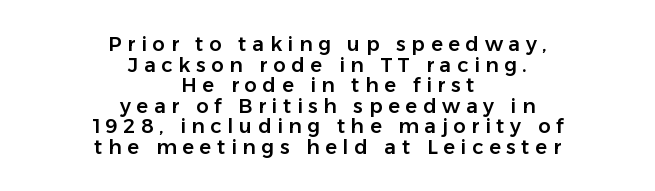
The baseline area is clear. Every stem runs plumb, perpendicular to the baseline. Where is the straight margin? There isn't one; the lines are centered. The type is letterspaced generously, with wide tracking. Leading: reduced.
